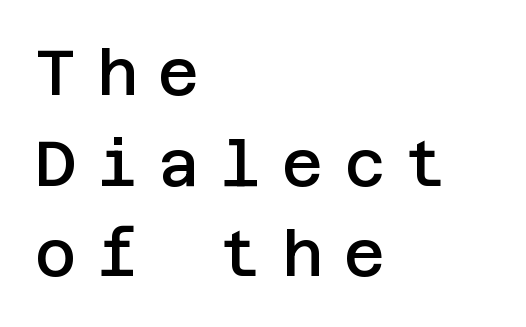
{"serif": "no", "italic": "no", "bold": "semi", "weight": "semibold", "width": "normal", "stroke_contrast": "low", "x_height": "large", "underline": "no", "align": "left", "line_spacing": "normal", "line_spacing_ratio": 1.44, "letter_spacing": "wide", "letter_spacing_em": 0.33, "glyph_px": 63}
